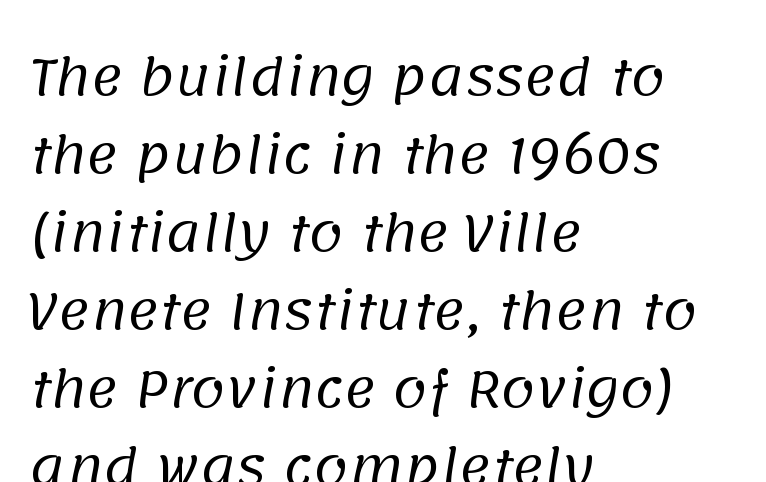
Baseline-to-baseline distance is the conventional proportion of letter height. Teacher's note: observe the even left margin — that is flush-left alignment. The horizontal fit of the characters is conventional and even. The typeface has the unassuming heft of standard copy or less.
